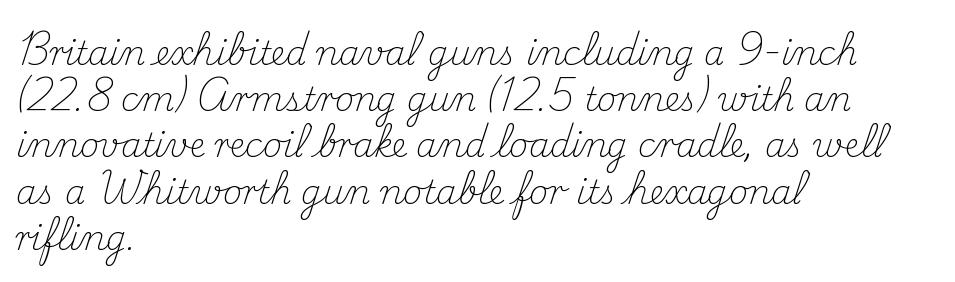
Q: Is the text bold? A: No.
Q: Is the text italic (slanted)? A: Yes.
Q: Is the typeface a serif or a sans-serif typeface? A: Serif.
Q: Is the text underlined? A: No.
Q: How is the paragraph aligned? A: Left-aligned.
Q: Is the spacing between letters normal or unusually wide? A: Normal.
Q: Is the spacing between lines tight, normal or loose? A: Normal.
Q: Width (condensed, normal, or wide)? A: Normal.
Q: Stroke contrast? A: Medium.
Q: x-height? A: Small.
Q: Monospaced? A: No.
